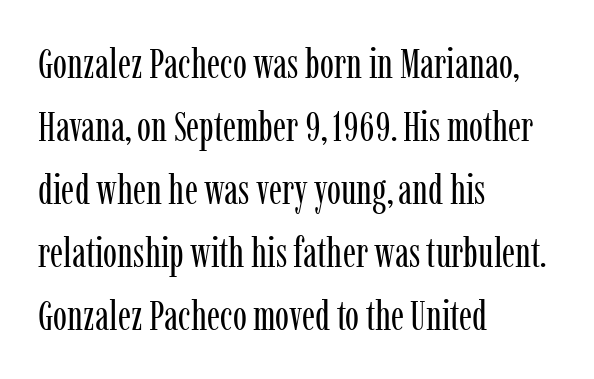
The image shows 42 px regular-weight, condensed serif type, upright; set left-aligned, normal line spacing (1.5x), normal letter spacing, not underlined; low stroke contrast and a medium x-height.
